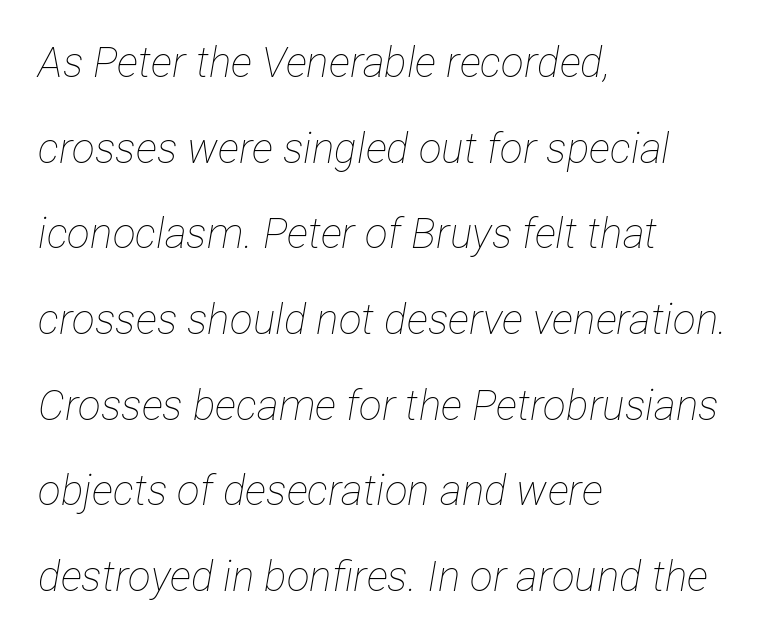
{"italic": "yes", "lean": "right", "slant_degrees": 12, "bold": "no", "weight": "thin", "width": "condensed", "stroke_contrast": "low", "x_height": "medium", "monospaced": "no", "underline": "no", "align": "left", "line_spacing": "loose", "line_spacing_ratio": 2.04, "letter_spacing": "normal", "letter_spacing_em": 0.0, "glyph_px": 42}
